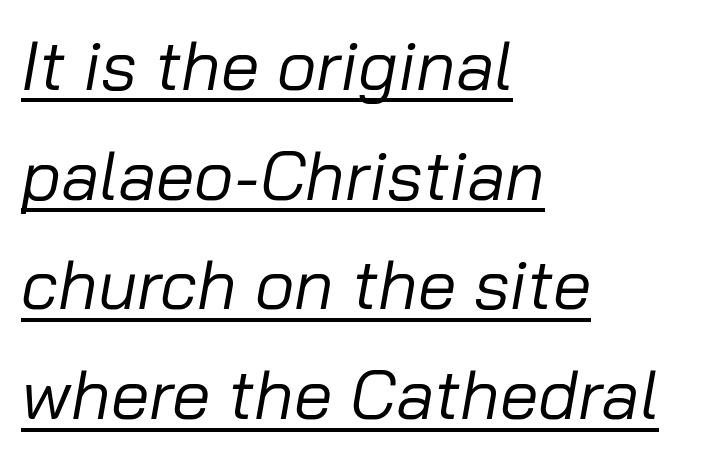
Q: Is the text bold? A: No.
Q: Is the text italic (slanted)? A: Yes, it leans right by about 10 degrees.
Q: Is the text underlined? A: Yes.
Q: How is the paragraph aligned? A: Left-aligned.
Q: Is the spacing between letters normal or unusually wide? A: Normal.
Q: Is the spacing between lines tight, normal or loose? A: Normal.
Q: Width (condensed, normal, or wide)? A: Normal.
Q: Stroke contrast? A: Low.
Q: x-height? A: Medium.
Q: Monospaced? A: No.
